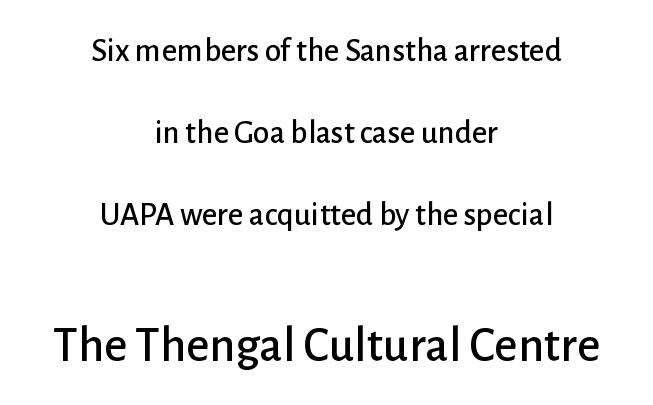
{"serif": "no", "italic": "no", "width": "normal", "stroke_contrast": "low", "x_height": "medium", "monospaced": "no", "underline": "no", "align": "center", "line_spacing": "loose", "line_spacing_ratio": 2.49, "letter_spacing": "normal", "letter_spacing_em": 0.0, "larger_block": "second", "size_ratio": 1.52, "glyph_px": 50}
